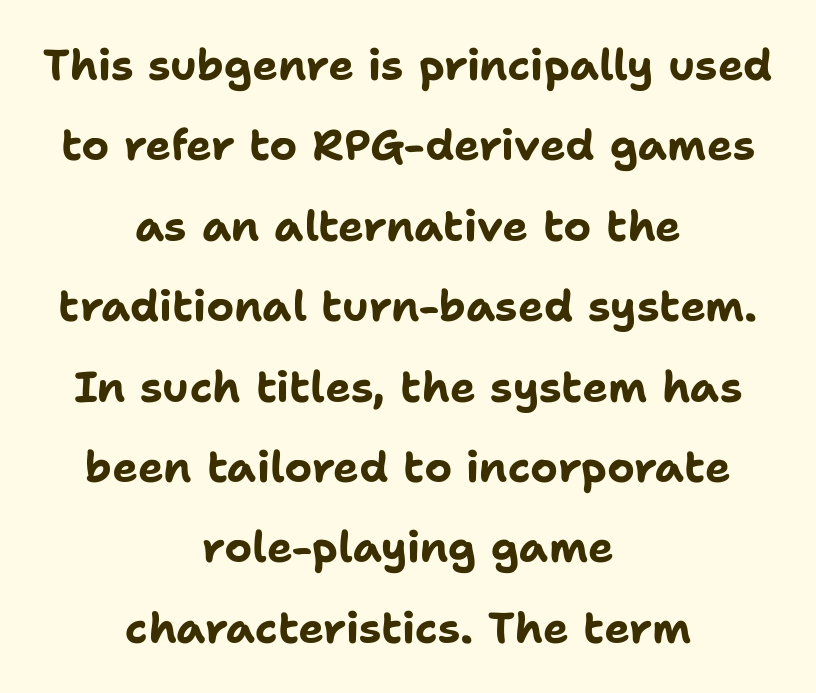
{"serif": "no", "italic": "no", "bold": "yes", "weight": "bold", "width": "normal", "stroke_contrast": "low", "x_height": "medium", "monospaced": "no", "underline": "no", "align": "center", "line_spacing_ratio": 1.87, "letter_spacing": "normal", "letter_spacing_em": 0.0, "glyph_px": 43}
